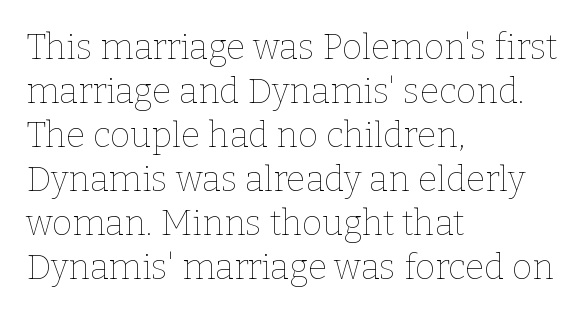
The letterforms sit shoulder to shoulder at normal distance. The compositor pushed each line to the left boundary. Only glyphs here, with clear space below each row. One glance says typical: line gaps are just what's usual.
